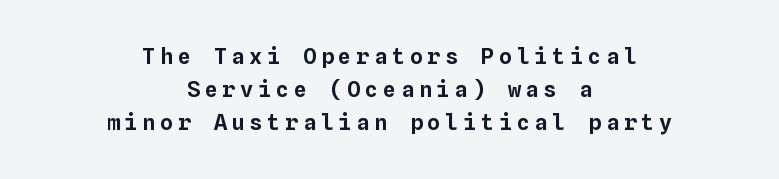
The image shows 22 px text type, upright; set centered, normal line spacing (1.51x), unusually wide letter spacing (+0.21 em), not underlined.
